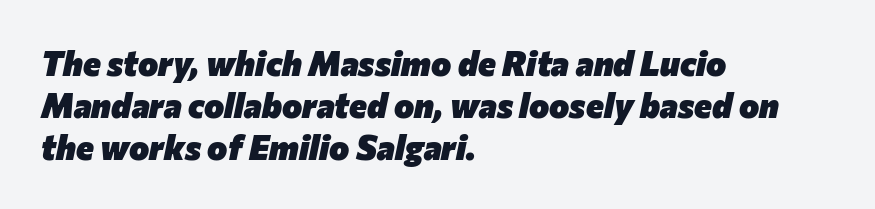
Has an underline been added? It has not. In terms of posture, this sample is oblique. Notice how the passage keeps a crisp vertical edge on the left only. Heavy-handed strokes throughout: this text is bold. Tracking here is standard; glyphs follow each other at the usual distance. Do the characters align in a grid? No, the font is proportional.
